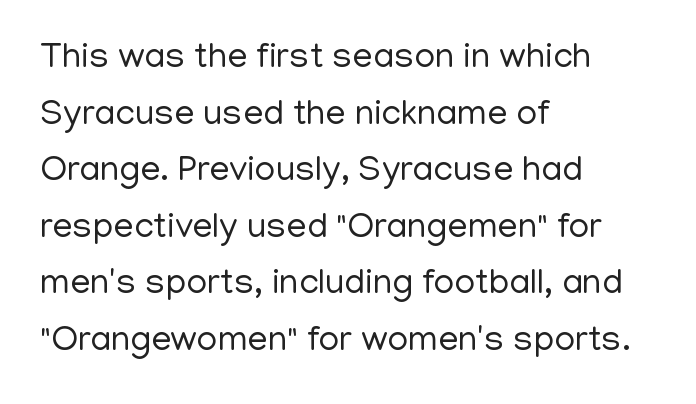
The image shows 36 px regular-weight sans-serif type, upright; set left-aligned, normal line spacing (1.57x), normal letter spacing, not underlined; low stroke contrast and a medium x-height.
